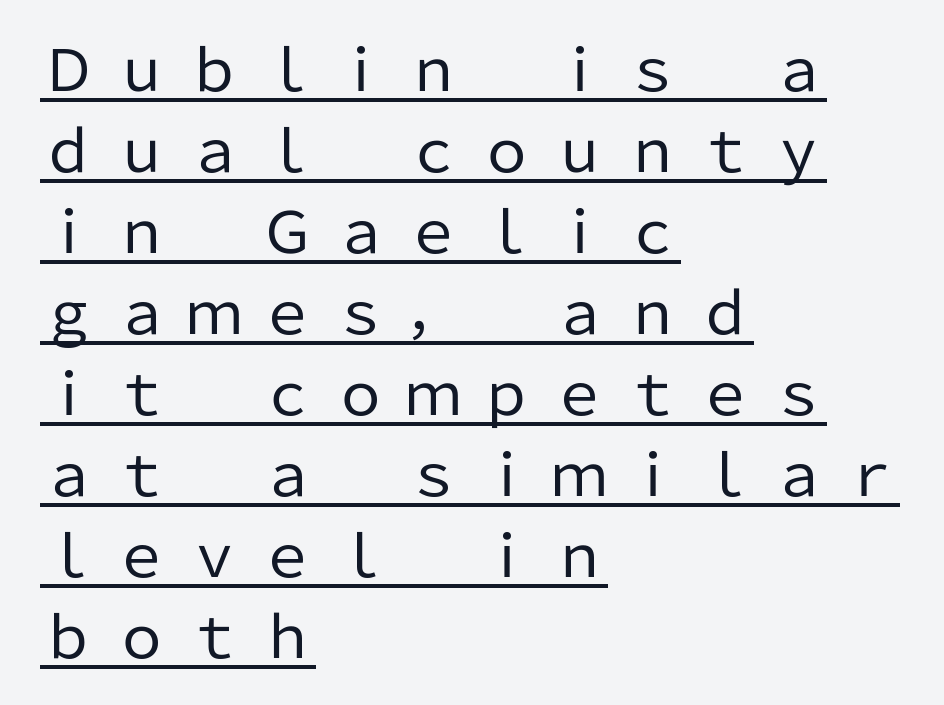
Q: Is the text bold? A: No.
Q: Is the text italic (slanted)? A: No, it is upright.
Q: Is the typeface a serif or a sans-serif typeface? A: Sans-serif.
Q: Is the text underlined? A: Yes.
Q: How is the paragraph aligned? A: Left-aligned.
Q: Is the spacing between letters normal or unusually wide? A: Unusually wide.
Q: Is the spacing between lines tight, normal or loose? A: Normal.
Q: Width (condensed, normal, or wide)? A: Normal.
Q: Stroke contrast? A: Low.
Q: x-height? A: Medium.
Q: Monospaced? A: No.
